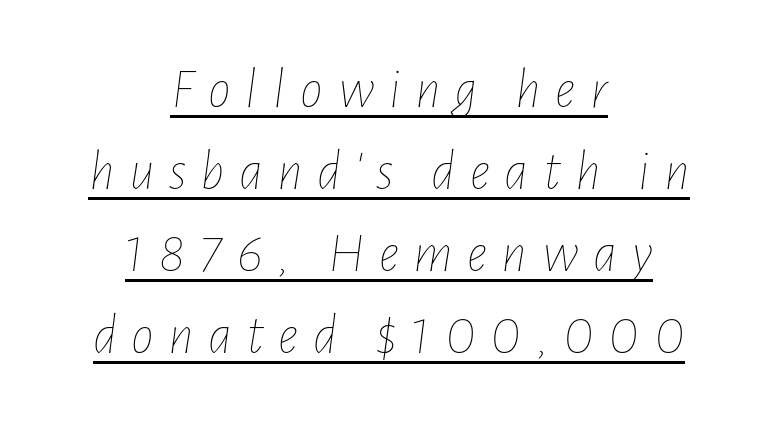
Teacher's note: observe the equal gaps on both sides — that is centered alignment. Stem width sits at or under what a default text font uses. There's an unmistakable incline to the writing here. The passage shown is underscored from start to finish. Whoever set this chose a conventional vertical rhythm.
